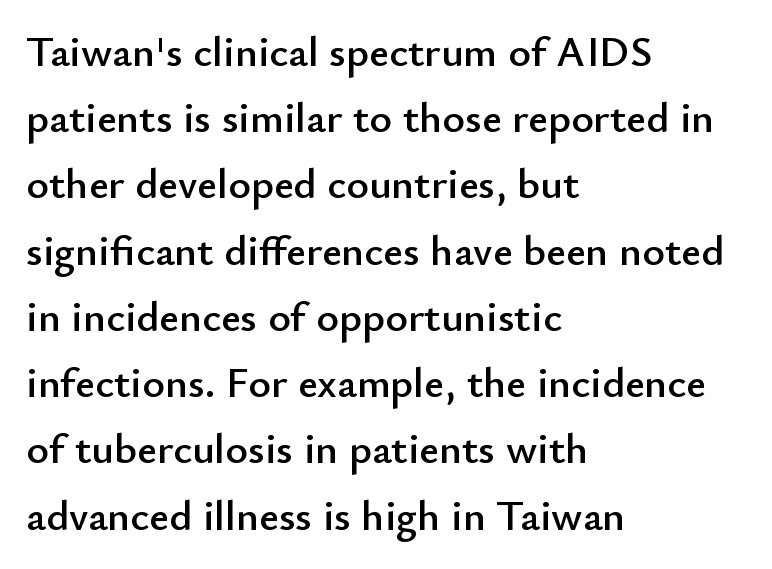
Short note: letters normally spaced. Descenders are the only things crossing below the line. All the whitespace from short lines collects on the right. The rendering shows plain stroke endings on the letterforms — a sans-serif design.
